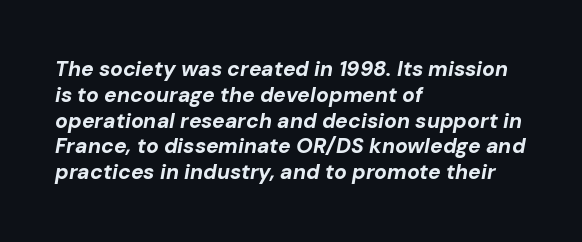
The typesetter chose a ragged-right arrangement here. Observe the ordinary spacing: letters are neighbours, not strangers. Anything drawn beneath the words? Only blank space. The passage shown is emphatically bold. Designer's note — italics engaged.
